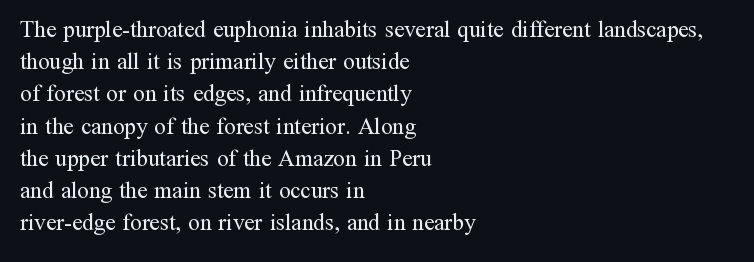
The image shows 23 px text type, upright; set left-aligned, normal line spacing (1.4x), normal letter spacing, not underlined.
